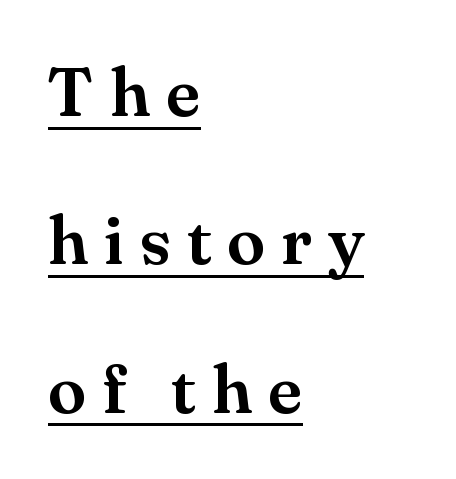
The image shows 69 px serif type, upright; set left-aligned, loose line spacing (2.15x), unusually wide letter spacing (+0.23 em), underlined; medium stroke contrast and a small x-height.
